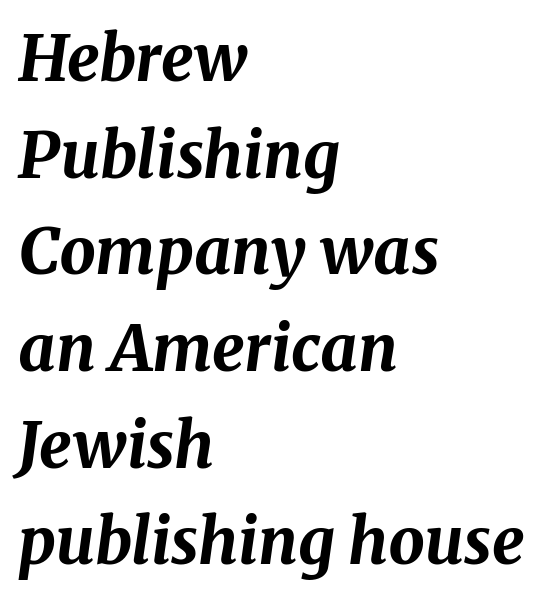
Q: Is the text bold? A: Yes.
Q: Is the text italic (slanted)? A: Yes, it leans right by about 8 degrees.
Q: Is the text underlined? A: No.
Q: How is the paragraph aligned? A: Left-aligned.
Q: Is the spacing between letters normal or unusually wide? A: Normal.
Q: Is the spacing between lines tight, normal or loose? A: Normal.
Q: Width (condensed, normal, or wide)? A: Normal.
Q: Stroke contrast? A: Medium.
Q: x-height? A: Medium.
Q: Monospaced? A: No.
